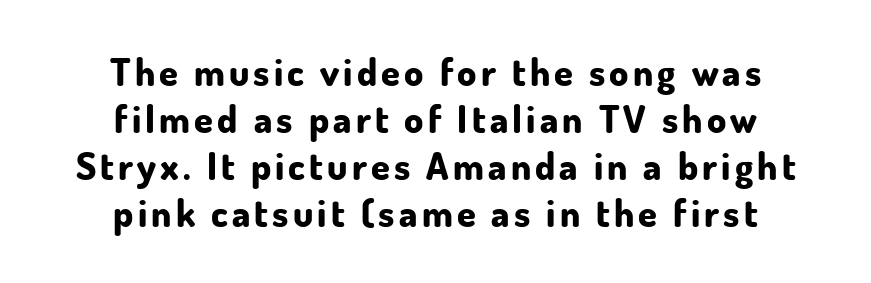
{"serif": "no", "italic": "no", "bold": "yes", "weight": "bold", "width": "normal", "stroke_contrast": "low", "x_height": "small", "monospaced": "no", "underline": "no", "align": "center", "line_spacing_ratio": 1.24, "glyph_px": 38}
